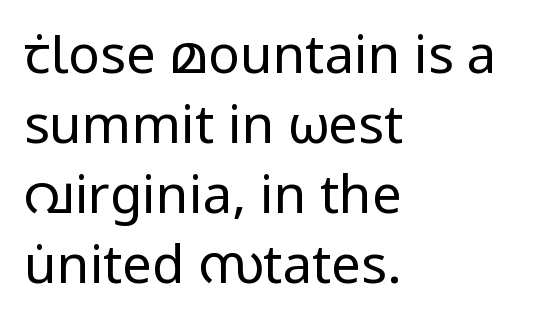
Q: Is the text bold? A: No.
Q: Is the text italic (slanted)? A: No, it is upright.
Q: Is the typeface a serif or a sans-serif typeface? A: Sans-serif.
Q: Is the text underlined? A: No.
Q: How is the paragraph aligned? A: Left-aligned.
Q: Is the spacing between letters normal or unusually wide? A: Normal.
Q: Is the spacing between lines tight, normal or loose? A: Normal.
Q: Width (condensed, normal, or wide)? A: Normal.
Q: Stroke contrast? A: Low.
Q: x-height? A: Medium.
Q: Monospaced? A: No.
